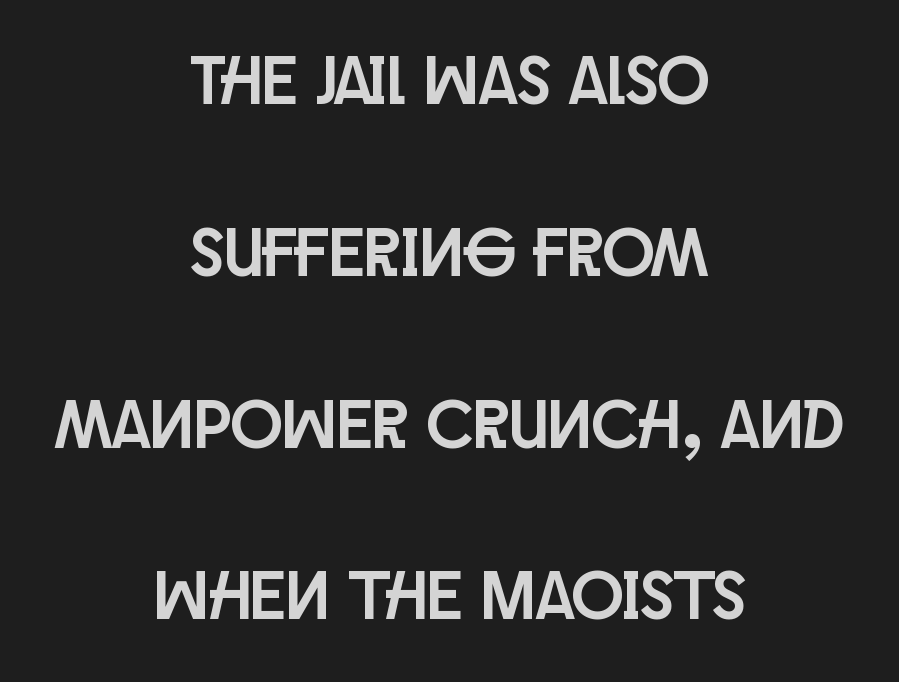
{"serif": "no", "italic": "no", "width": "condensed", "stroke_contrast": "low", "x_height": "large", "monospaced": "no", "underline": "no", "align": "center", "line_spacing": "loose", "line_spacing_ratio": 2.49, "letter_spacing": "normal", "letter_spacing_em": 0.0, "glyph_px": 69}
